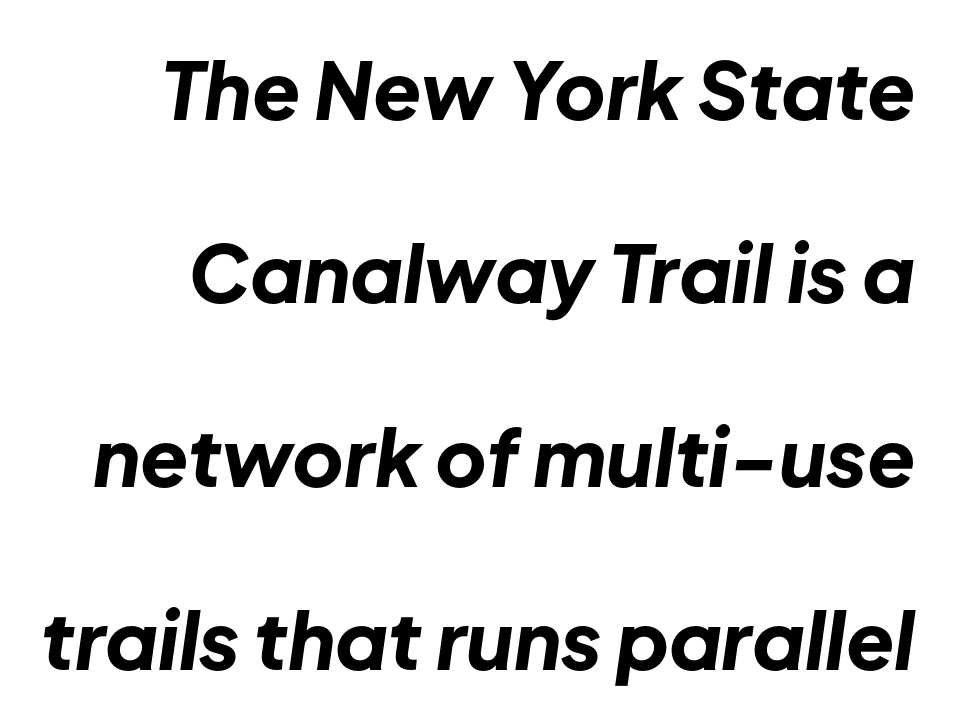
The foot of each line stays bare and open. A typesetter would call this leading open, well beyond the default. The face used here is proportionally spaced, like ordinary book or web type. Letter spacing: default.
